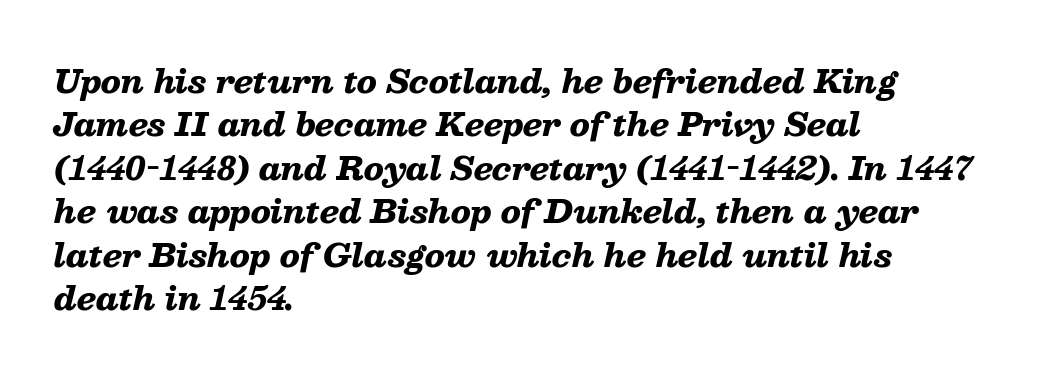
Q: Is the text bold? A: Yes.
Q: Is the text italic (slanted)? A: Yes, it leans right by about 13 degrees.
Q: Is the text underlined? A: No.
Q: How is the paragraph aligned? A: Left-aligned.
Q: Is the spacing between letters normal or unusually wide? A: Normal.
Q: Is the spacing between lines tight, normal or loose? A: Normal.
Q: Width (condensed, normal, or wide)? A: Wide.
Q: Stroke contrast? A: Low.
Q: x-height? A: Medium.
Q: Monospaced? A: No.
